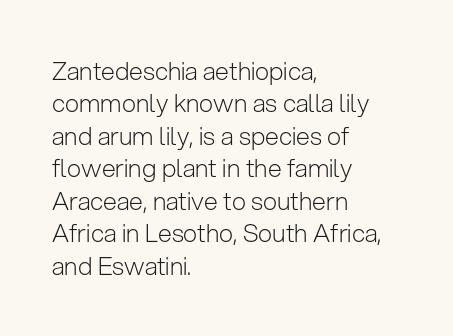
The words here are not underlined. Whoever set this chose a conventional vertical rhythm. Honestly, the letter spacing is just normal — you wouldn't notice it. Tall strokes in this sample are plumb rather than angled. Compared with a centered layout, this one pins lines to the left instead. The weight tops out at a normal text grade.
